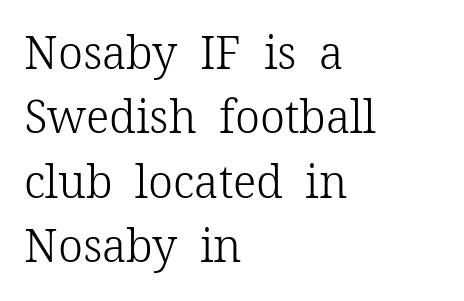
The image shows 45 px light serif type, upright; set left-aligned, normal line spacing (1.43x), normal letter spacing, not underlined; low stroke contrast and a medium x-height.
